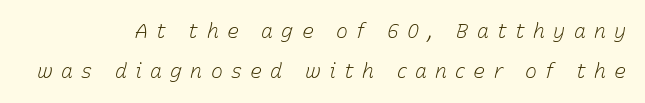
{"italic": "yes", "lean": "right", "slant_degrees": 15, "bold": "no", "underline": "no", "align": "right", "line_spacing": "loose", "line_spacing_ratio": 2.01, "letter_spacing": "wide", "letter_spacing_em": 0.41, "glyph_px": 20}
